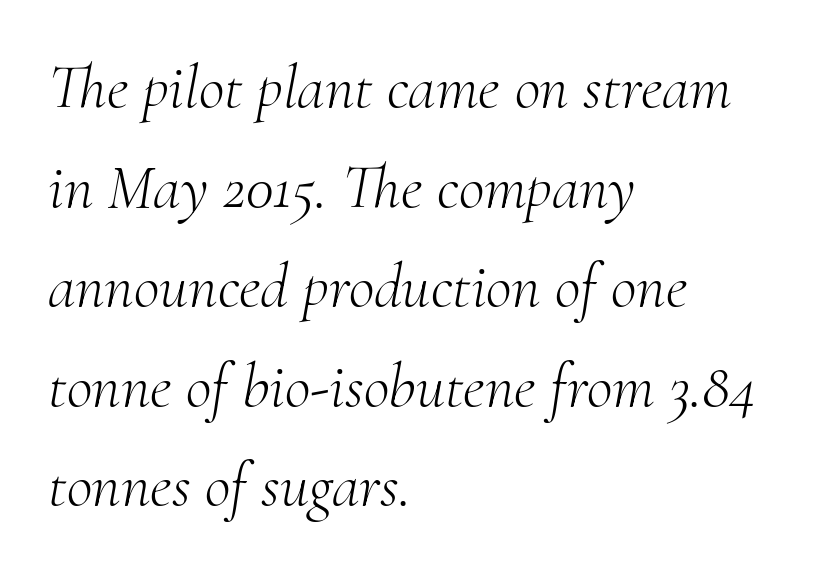
Q: Is the text bold? A: No.
Q: Is the text italic (slanted)? A: Yes, it leans right by about 10 degrees.
Q: Is the typeface a serif or a sans-serif typeface? A: Serif.
Q: Is the text underlined? A: No.
Q: How is the paragraph aligned? A: Left-aligned.
Q: Is the spacing between letters normal or unusually wide? A: Normal.
Q: Is the spacing between lines tight, normal or loose? A: Normal.
Q: Width (condensed, normal, or wide)? A: Normal.
Q: Stroke contrast? A: Medium.
Q: x-height? A: Small.
Q: Monospaced? A: No.
